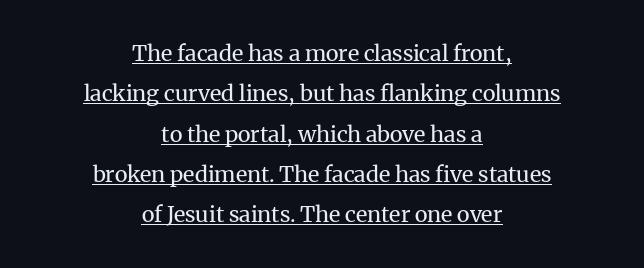
{"italic": "no", "bold": "no", "underline": "yes", "align": "center", "line_spacing_ratio": 1.83, "letter_spacing": "normal", "letter_spacing_em": 0.0, "glyph_px": 22}
